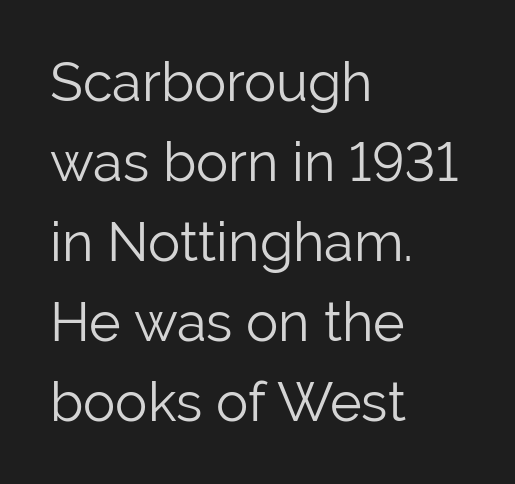
Weight class: somewhere from thin through regular. Note: no serifs on the glyphs. You can tell it's not italic because the verticals are truly vertical. These lines stack with their left ends in a neat column.
